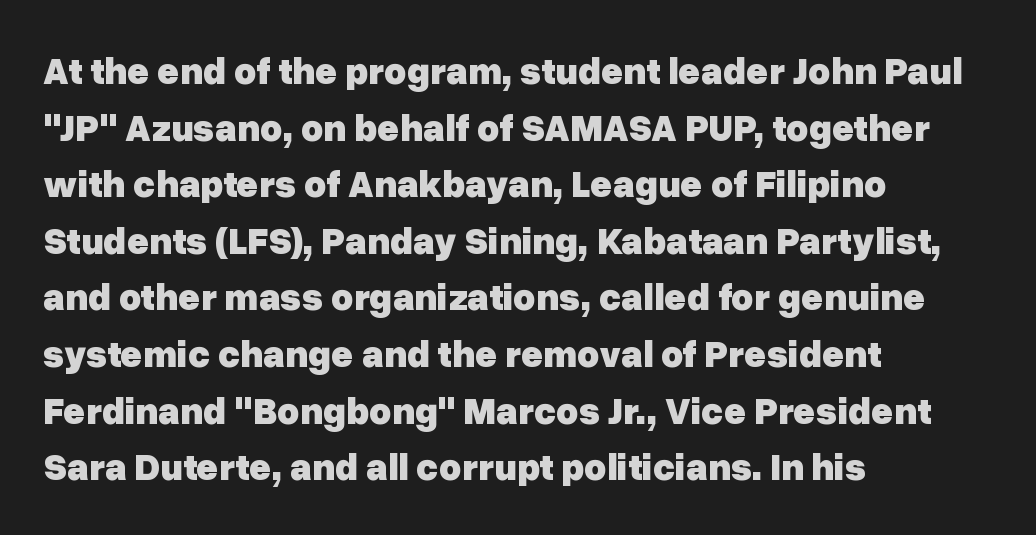
Q: Is the text bold? A: Yes.
Q: Is the text italic (slanted)? A: No, it is upright.
Q: Is the typeface a serif or a sans-serif typeface? A: Sans-serif.
Q: Is the text underlined? A: No.
Q: How is the paragraph aligned? A: Left-aligned.
Q: Is the spacing between letters normal or unusually wide? A: Normal.
Q: Is the spacing between lines tight, normal or loose? A: Normal.
Q: Width (condensed, normal, or wide)? A: Normal.
Q: Stroke contrast? A: Low.
Q: x-height? A: Medium.
Q: Monospaced? A: No.
